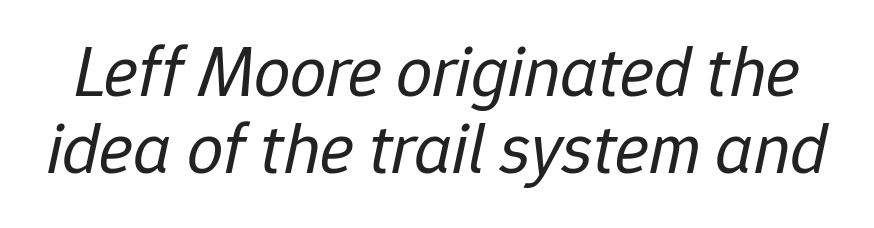
{"italic": "yes", "lean": "right", "slant_degrees": 12, "bold": "no", "weight": "regular", "width": "normal", "stroke_contrast": "low", "x_height": "medium", "monospaced": "no", "underline": "no", "line_spacing": "tight", "line_spacing_ratio": 1.07, "letter_spacing": "normal", "letter_spacing_em": 0.0, "glyph_px": 72}
